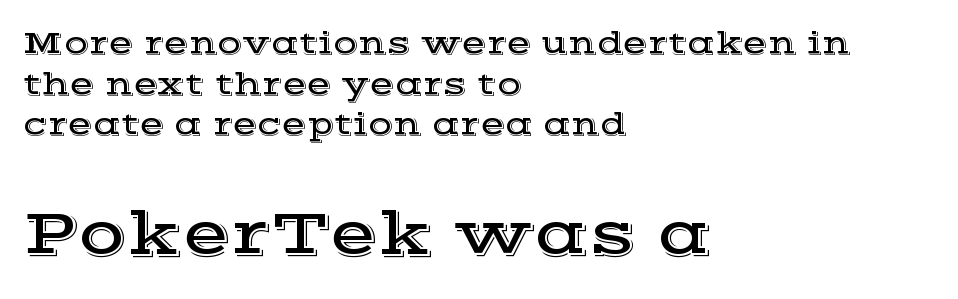
Q: Is the text italic (slanted)? A: No, it is upright.
Q: Is the typeface a serif or a sans-serif typeface? A: Serif.
Q: Is the text underlined? A: No.
Q: How is the paragraph aligned? A: Left-aligned.
Q: Is the spacing between letters normal or unusually wide? A: Normal.
Q: Is the spacing between lines tight, normal or loose? A: Normal.
Q: Which block of text is set in a larger size, the first (top) or the second (bottom)? A: The second (bottom) one.
Q: Width (condensed, normal, or wide)? A: Wide.
Q: x-height? A: Medium.
Q: Monospaced? A: No.
